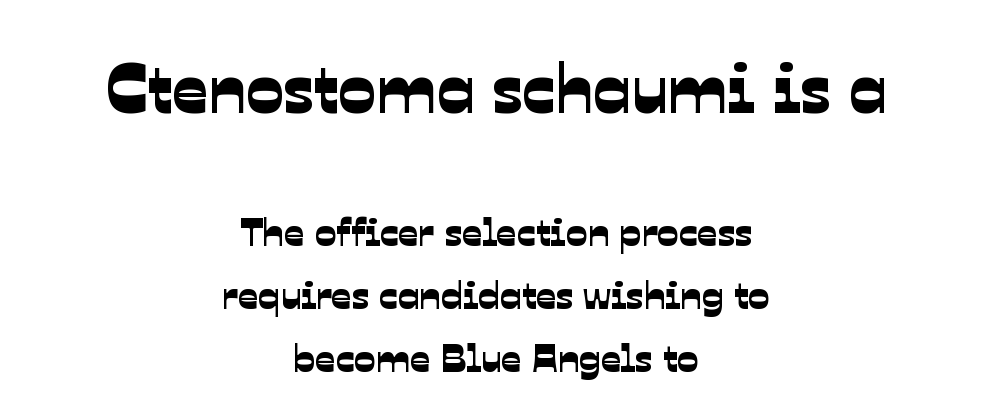
{"serif": "no", "width": "normal", "stroke_contrast": "low", "x_height": "medium", "monospaced": "no", "underline": "no", "align": "center", "line_spacing": "normal", "line_spacing_ratio": 1.58, "letter_spacing": "normal", "letter_spacing_em": 0.0, "larger_block": "first", "size_ratio": 1.75, "glyph_px": 70}
